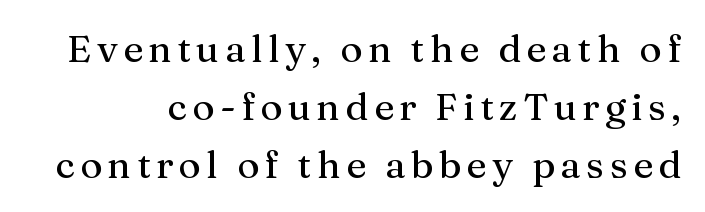
{"serif": "yes", "italic": "no", "width": "normal", "stroke_contrast": "medium", "x_height": "medium", "monospaced": "no", "underline": "no", "line_spacing": "normal", "line_spacing_ratio": 1.52, "glyph_px": 38}
